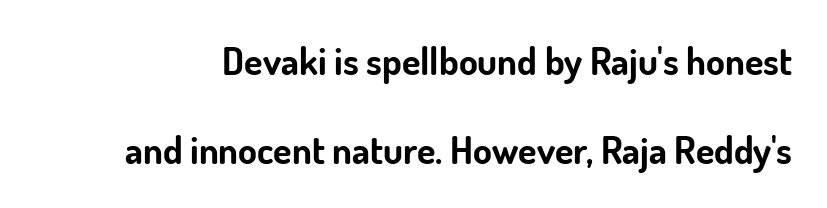
Look at the stroke-to-counter ratio: heavy, a bold. There is no visible air inserted between adjacent glyphs. These lines stand farther apart than default settings would place them. Proportional: the letters do not fall into vertical columns. Plain, unruled lines of type.
